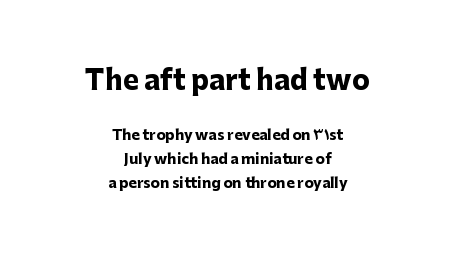
Unlike italic type, these characters show no tilt at all. The block of text has a typical density, with ordinary space between rows. The lines are quadded center. Short note: letters normally spaced. Strokes here are thick enough to call this a true bold. Is the lower block the larger one? No — the upper block carries the bigger type.
